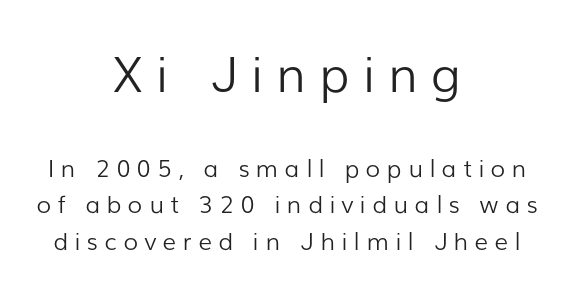
Q: Is the text bold? A: No.
Q: Is the text italic (slanted)? A: No, it is upright.
Q: Is the typeface a serif or a sans-serif typeface? A: Sans-serif.
Q: Is the text underlined? A: No.
Q: How is the paragraph aligned? A: Centered.
Q: Is the spacing between letters normal or unusually wide? A: Unusually wide.
Q: Is the spacing between lines tight, normal or loose? A: Normal.
Q: Which block of text is set in a larger size, the first (top) or the second (bottom)? A: The first (top) one.
Q: Width (condensed, normal, or wide)? A: Normal.
Q: Stroke contrast? A: Low.
Q: x-height? A: Medium.
Q: Monospaced? A: No.
